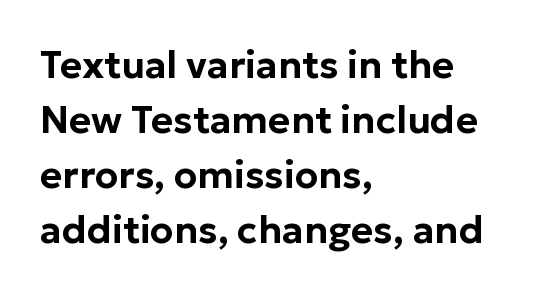
Compared with a centered layout, this one pins lines to the left instead. The lines sit at an ordinary, default distance from one another. In terms of posture, this sample is upright. Descenders hang freely into open space. The text was rendered using a sans face with plain stroke endings. This sample has the flowing, uneven cadence of proportional lettering.
